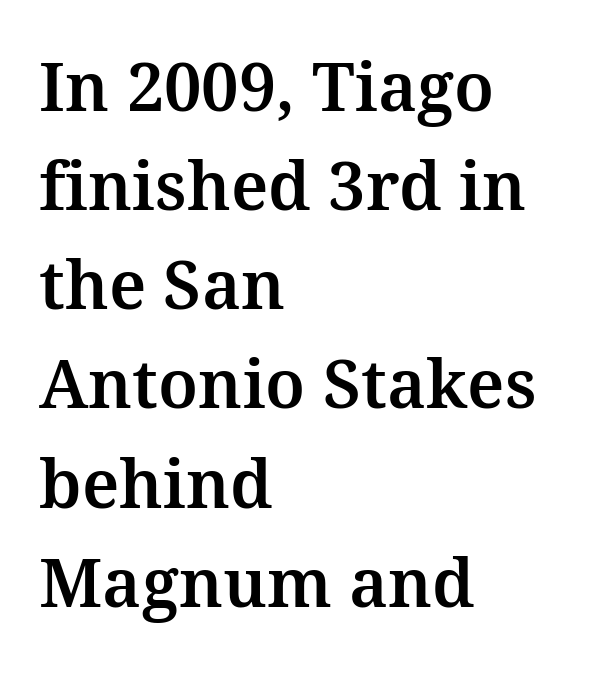
The image shows 67 px serif type, upright; set left-aligned, normal line spacing (1.48x), normal letter spacing, not underlined; medium stroke contrast and a medium x-height.
